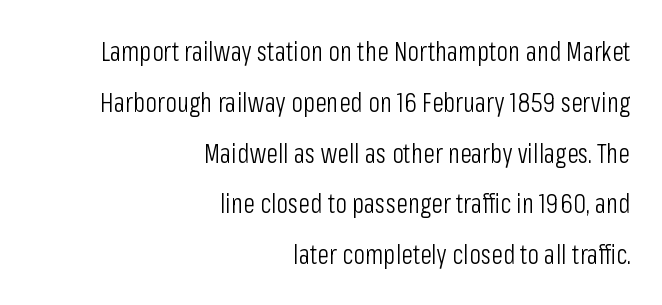
Q: Is the text bold? A: No.
Q: Is the text italic (slanted)? A: No, it is upright.
Q: Is the text underlined? A: No.
Q: How is the paragraph aligned? A: Right-aligned.
Q: Is the spacing between letters normal or unusually wide? A: Normal.
